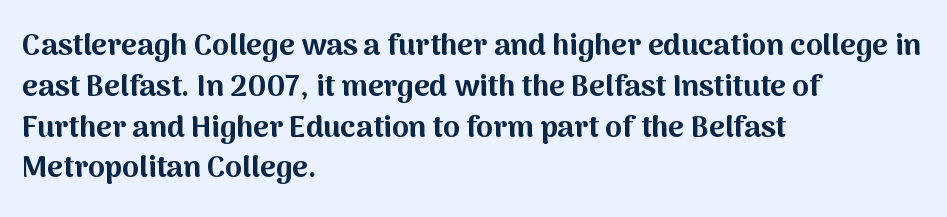
{"serif": "no", "italic": "no", "bold": "yes", "weight": "bold", "width": "normal", "stroke_contrast": "medium", "x_height": "medium", "monospaced": "no", "underline": "no", "align": "left", "line_spacing": "normal", "line_spacing_ratio": 1.36, "letter_spacing": "normal", "letter_spacing_em": 0.0, "glyph_px": 30}
